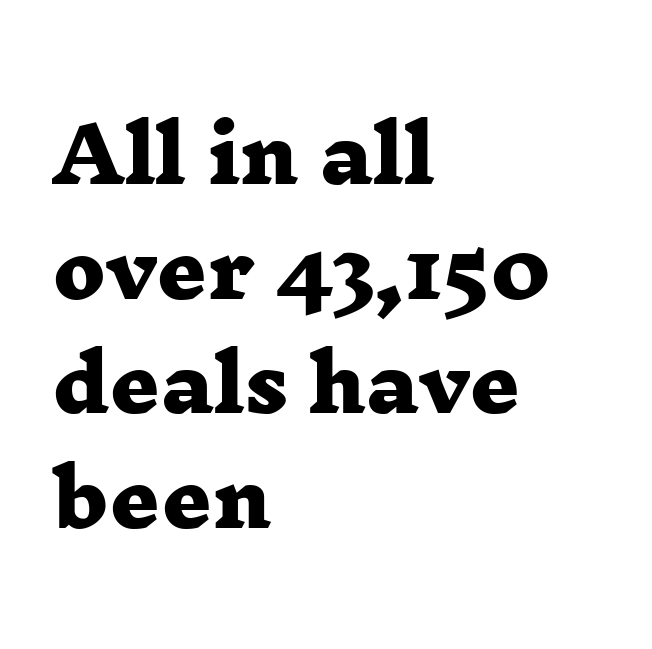
Q: Is the text bold? A: Yes.
Q: Is the typeface a serif or a sans-serif typeface? A: Serif.
Q: Is the text underlined? A: No.
Q: How is the paragraph aligned? A: Left-aligned.
Q: Is the spacing between letters normal or unusually wide? A: Normal.
Q: Is the spacing between lines tight, normal or loose? A: Normal.
Q: Width (condensed, normal, or wide)? A: Wide.
Q: Stroke contrast? A: Low.
Q: x-height? A: Medium.
Q: Monospaced? A: No.
